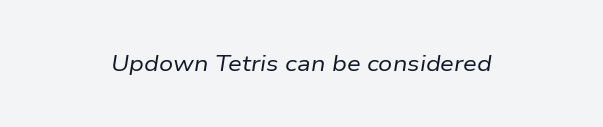
Unmarked baselines from the first word to the last. The font sits on the lighter half of the weight spectrum, regular included. Characters are canted at an angle relative to the baseline's perpendicular. Caption: standard tracking, unaltered.
